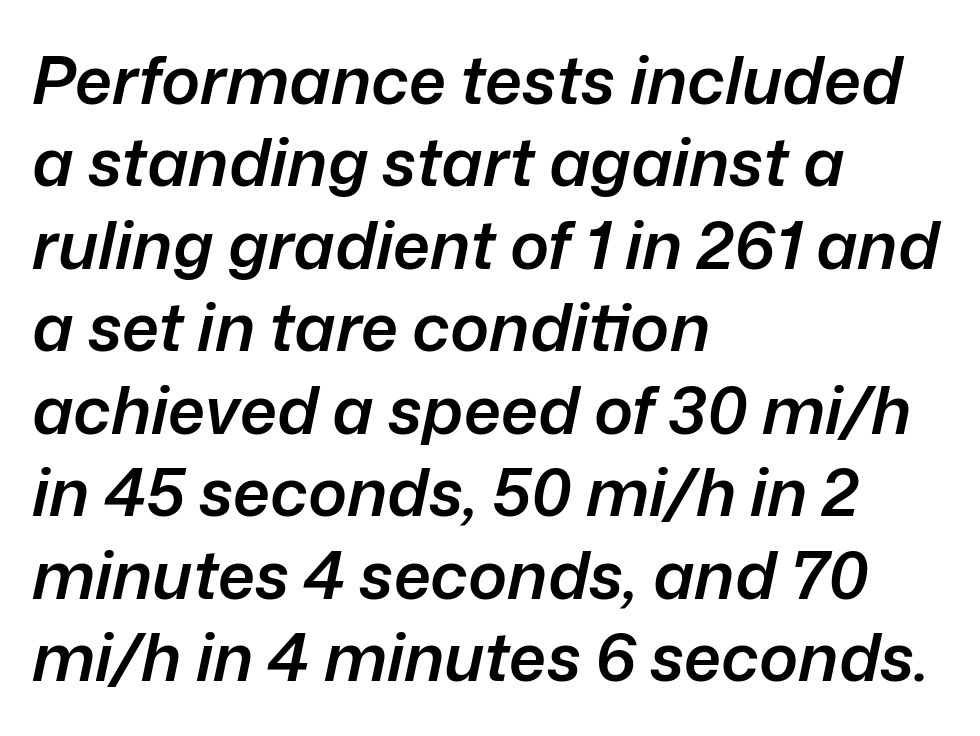
Q: Is the text bold? A: Semi-bold.
Q: Is the text italic (slanted)? A: Yes, it leans right by about 12 degrees.
Q: Is the text underlined? A: No.
Q: How is the paragraph aligned? A: Left-aligned.
Q: Is the spacing between letters normal or unusually wide? A: Normal.
Q: Is the spacing between lines tight, normal or loose? A: Normal.
Q: Width (condensed, normal, or wide)? A: Normal.
Q: Stroke contrast? A: Low.
Q: x-height? A: Medium.
Q: Monospaced? A: No.
